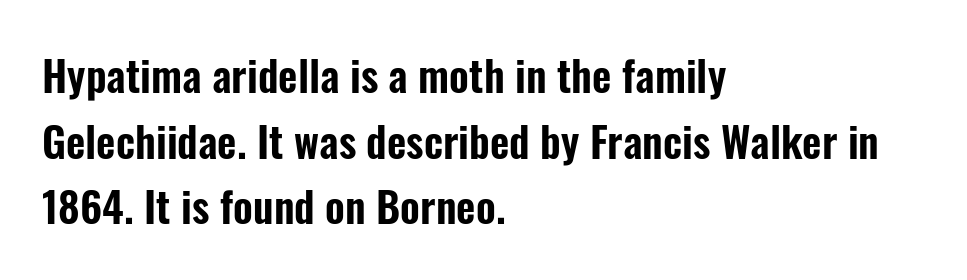
The image shows 42 px condensed sans-serif type, upright; set left-aligned, normal line spacing (1.56x), normal letter spacing, not underlined; low stroke contrast and a medium x-height.
